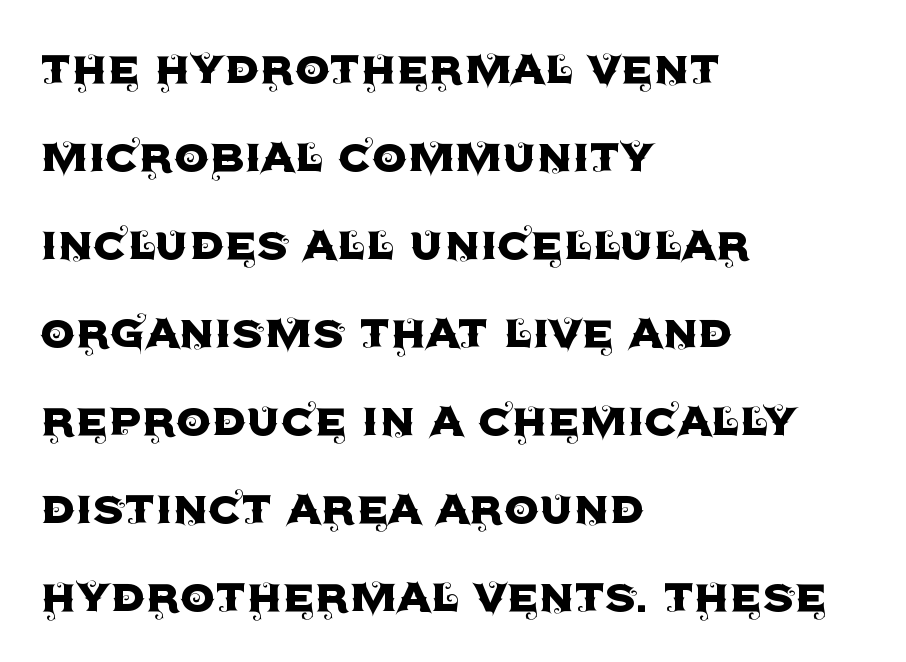
The image shows 55 px sans-serif type, upright; set left-aligned, normal line spacing (1.6x), normal letter spacing, not underlined; a large x-height.
